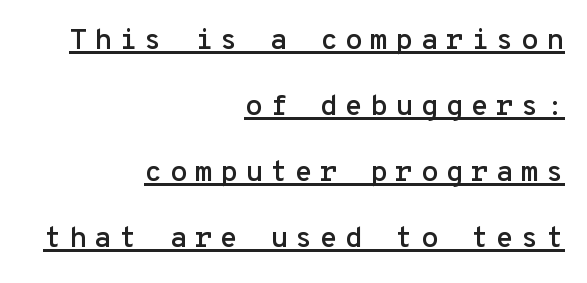
The image shows 29 px sans-serif type, upright, monospaced; set right-aligned, loose line spacing (2.28x), unusually wide letter spacing (+0.25 em), underlined; low stroke contrast and a medium x-height.
